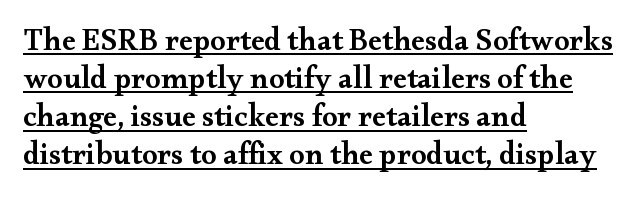
The line texture is even and compact thanks to regular tracking. This sample carries an underscore along the baseline area. Is the type bold? Partly — it's a semibold, heavier than regular but not fully bold. Does the copy run flush right? No — it runs flush left. Spacing verdict: proportional, widths tailored to each character. Is this a sans? No — the strokes have serifs.
